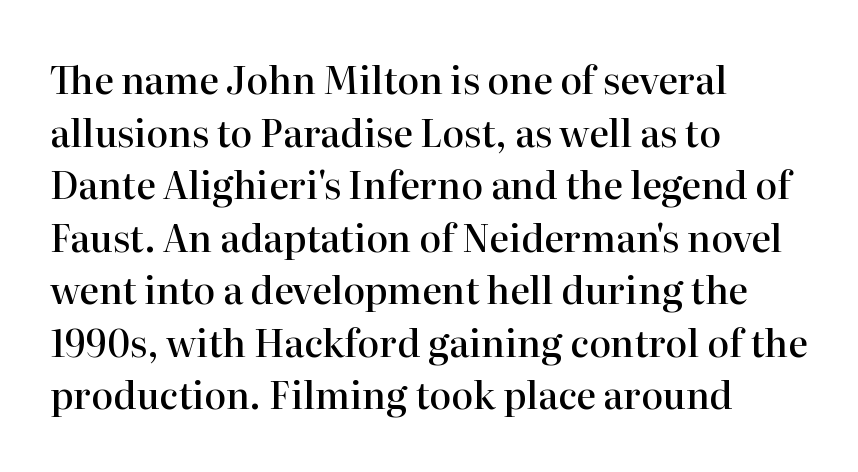
{"serif": "yes", "italic": "no", "bold": "semi", "weight": "semibold", "width": "normal", "stroke_contrast": "high", "x_height": "medium", "monospaced": "no", "underline": "no", "align": "left", "line_spacing": "normal", "line_spacing_ratio": 1.42, "letter_spacing": "normal", "letter_spacing_em": 0.0, "glyph_px": 37}
